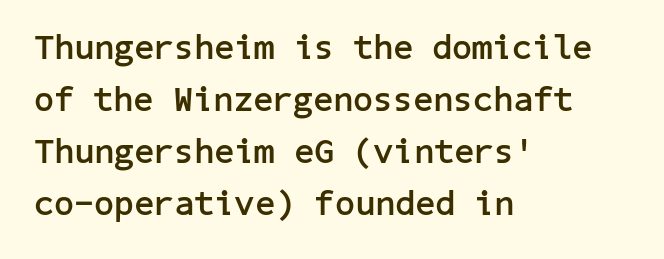
Honestly, there is no underline to notice here at all. Caption: multi-line text, flush left, ragged right. The strokes are fattened all the way to bold. Note: no serifs on the glyphs.
